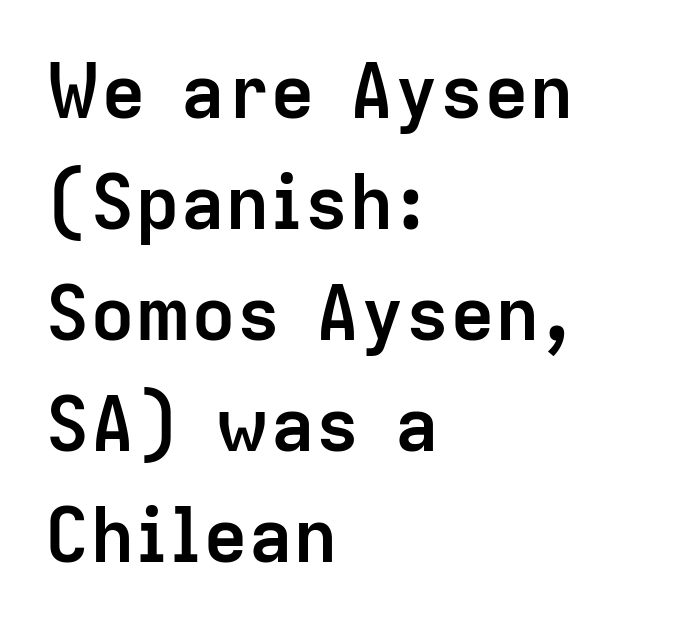
The image shows 75 px semibold sans-serif type, upright; set left-aligned, normal line spacing (1.48x), normal letter spacing, not underlined; low stroke contrast and a medium x-height.
